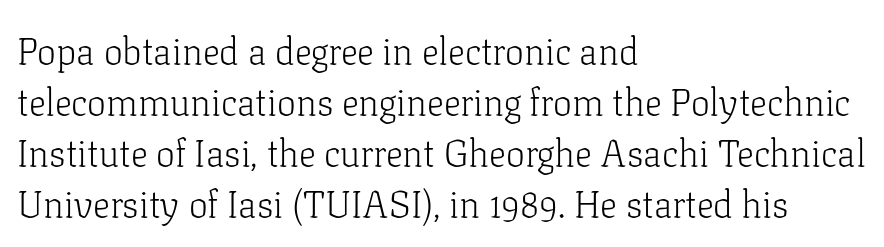
Words float on clear page, feet unadorned. Default kerning and tracking; the words read as compact shapes. Spacing verdict: proportional, widths tailored to each character. Every stem runs plumb, perpendicular to the baseline.
